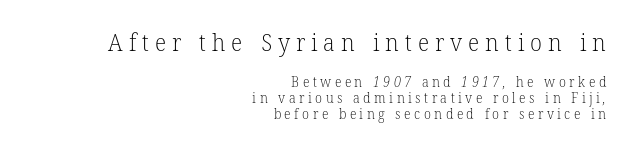
The text block is weighted toward the right margin, trailing off unevenly leftward. In this sample the first text group is rendered at the bigger scale. Compared with typical body copy, the letter spacing here is much looser. The vertical gap from one line to the next is small.
